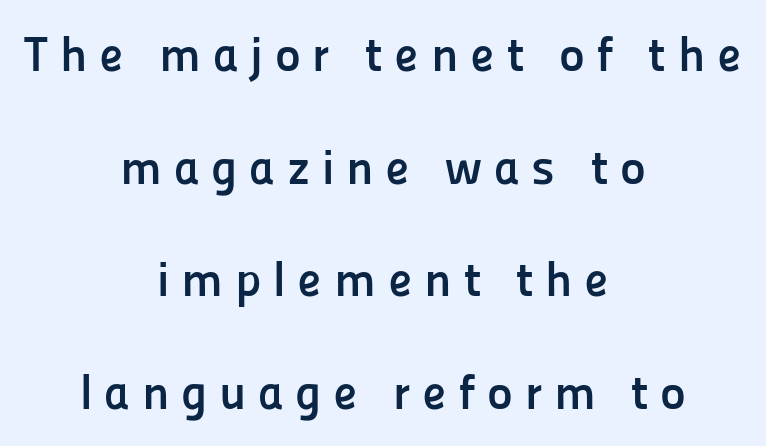
No feet cap the strokes, marking this as sans-serif type. Check under the words: just untouched page. Both edges are ragged and mirror each other, which tells us the setting is centered. Typesetter's note: full bold, strokes at maximum text heaviness. Each new line begins a long way beneath the previous one. The type is letterspaced generously, with wide tracking.
